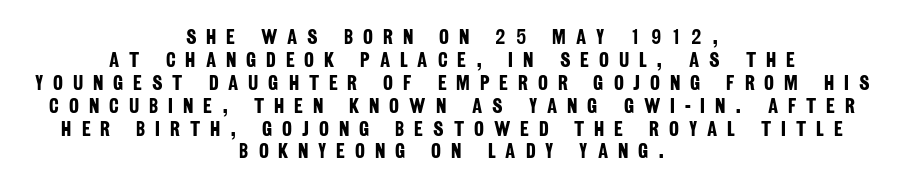
The image shows 21 px bold type; set centered, tight line spacing (1.09x), unusually wide letter spacing (+0.47 em), not underlined.
